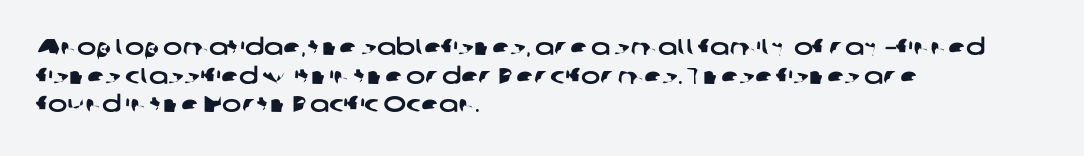
Teacher's note: observe the even left margin — that is flush-left alignment. Students, observe: this is what conventionally led text looks like. A clean baseline with only descenders dipping below it. Each word holds together tightly as a unit, with standard inter-letter gaps.
